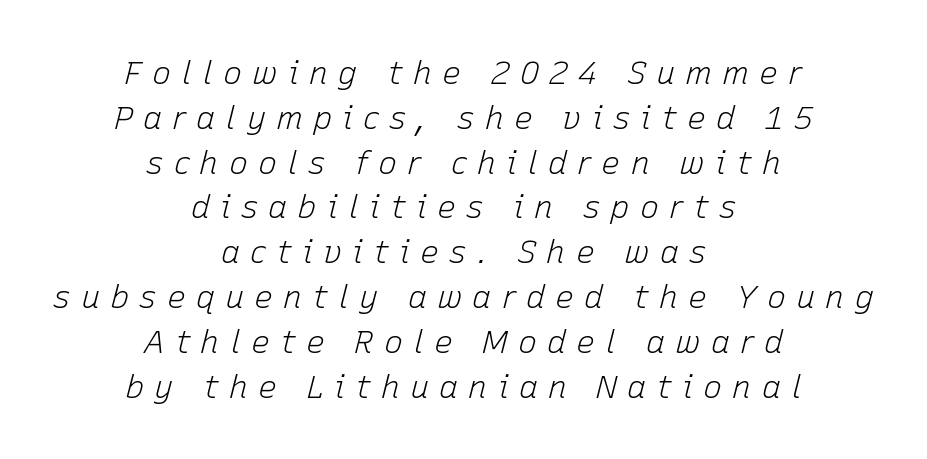
Style check: oblique. Weight class: somewhere from thin through regular. The setting favours the middle, as headings and verse often do. Interline gaps are of average width in this sample.
